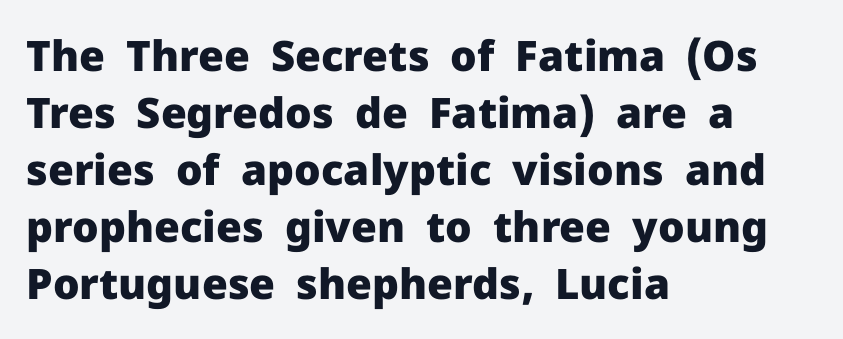
Q: Is the text bold? A: Yes.
Q: Is the text italic (slanted)? A: No, it is upright.
Q: Is the typeface a serif or a sans-serif typeface? A: Sans-serif.
Q: Is the text underlined? A: No.
Q: How is the paragraph aligned? A: Left-aligned.
Q: Is the spacing between letters normal or unusually wide? A: Normal.
Q: Is the spacing between lines tight, normal or loose? A: Normal.
Q: Width (condensed, normal, or wide)? A: Normal.
Q: Stroke contrast? A: Low.
Q: x-height? A: Medium.
Q: Monospaced? A: No.
